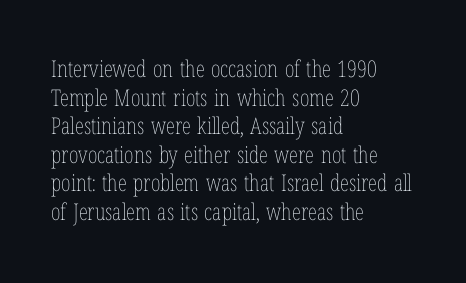
{"italic": "no", "bold": "no", "underline": "no", "align": "left", "line_spacing_ratio": 1.24, "letter_spacing": "normal", "letter_spacing_em": 0.0, "glyph_px": 23}
